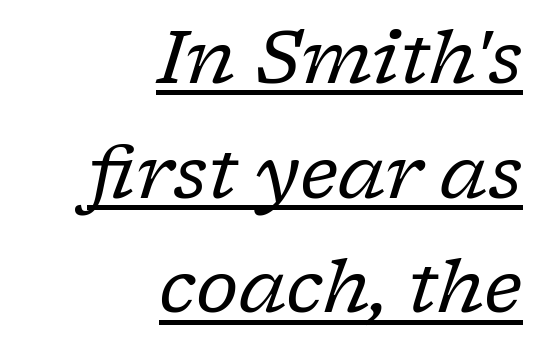
{"serif": "yes", "italic": "yes", "lean": "right", "slant_degrees": 17, "bold": "no", "weight": "regular", "width": "normal", "stroke_contrast": "low", "x_height": "medium", "monospaced": "no", "underline": "yes", "align": "right", "line_spacing": "normal", "line_spacing_ratio": 1.55, "letter_spacing": "normal", "letter_spacing_em": 0.0, "glyph_px": 74}
